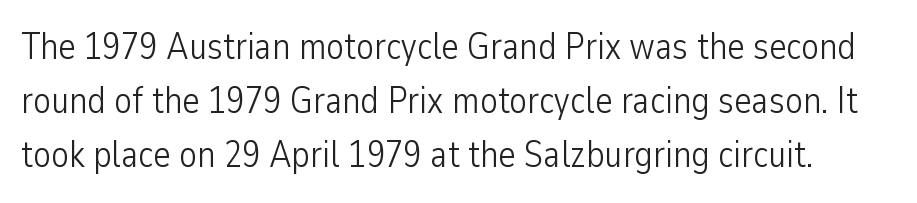
Q: Is the text bold? A: No.
Q: Is the text italic (slanted)? A: No, it is upright.
Q: Is the typeface a serif or a sans-serif typeface? A: Sans-serif.
Q: Is the text underlined? A: No.
Q: Is the spacing between letters normal or unusually wide? A: Normal.
Q: Is the spacing between lines tight, normal or loose? A: Normal.
Q: Width (condensed, normal, or wide)? A: Condensed.
Q: Stroke contrast? A: Low.
Q: x-height? A: Medium.
Q: Monospaced? A: No.
